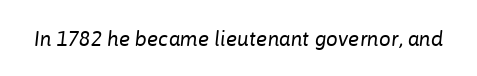
{"italic": "yes", "lean": "right", "slant_degrees": 6, "bold": "no", "underline": "no", "letter_spacing": "normal", "letter_spacing_em": 0.0, "glyph_px": 21}
